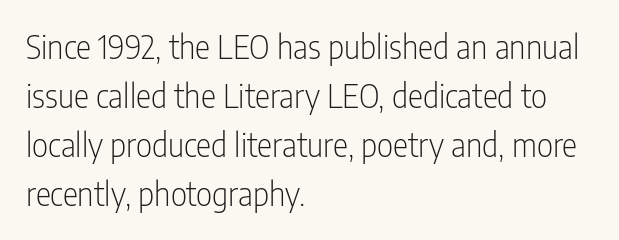
The image shows 32 px light, condensed sans-serif type, upright; set left-aligned, normal line spacing (1.53x), normal letter spacing, not underlined; low stroke contrast and a medium x-height.
